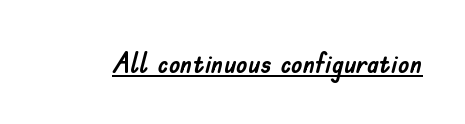
The image shows 29 px sans-serif type; set normal letter spacing, underlined; low stroke contrast and a small x-height.
